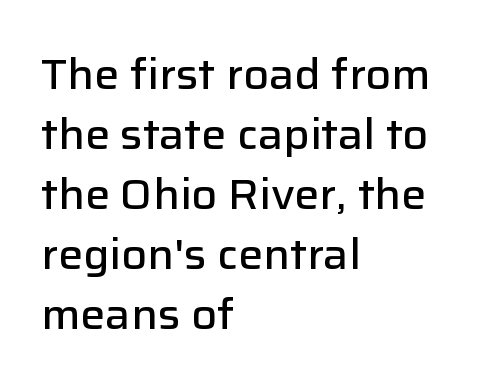
Typesetter's note: demi weight, one step under bold. Here the designer chose a conventional face with non-uniform glyph widths. The ragged edge is on the right, which tells us the setting is flush left. The words here are not underlined. When letters stand straight like this, we call the style roman or upright. Interline gaps are of average width in this sample.
